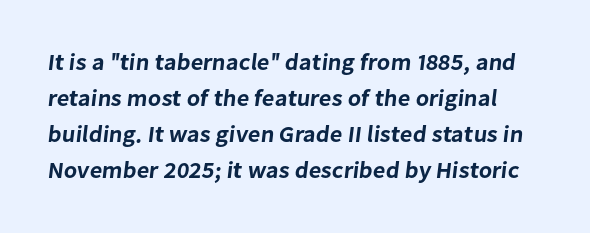
The image shows 23 px text type; set normal line spacing (1.57x), normal letter spacing, not underlined.
